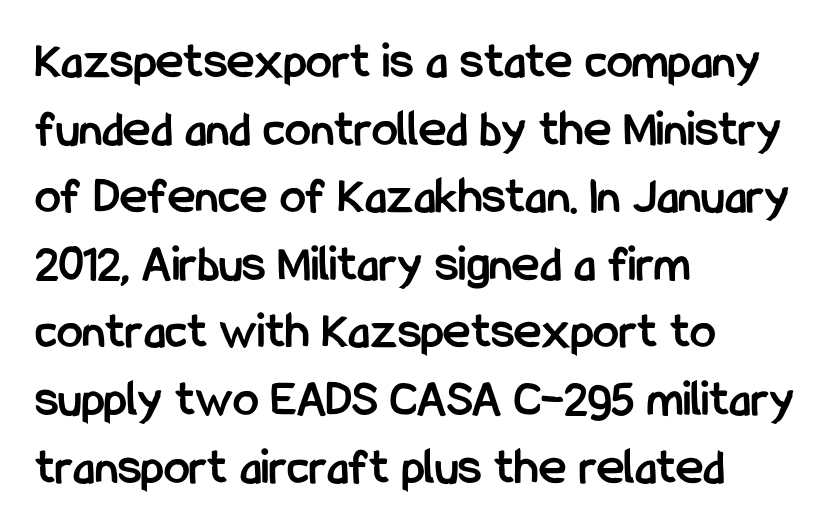
Q: Is the text bold? A: Yes.
Q: Is the text italic (slanted)? A: No, it is upright.
Q: Is the typeface a serif or a sans-serif typeface? A: Sans-serif.
Q: Is the text underlined? A: No.
Q: How is the paragraph aligned? A: Left-aligned.
Q: Is the spacing between letters normal or unusually wide? A: Normal.
Q: Is the spacing between lines tight, normal or loose? A: Normal.
Q: Width (condensed, normal, or wide)? A: Condensed.
Q: Stroke contrast? A: Low.
Q: x-height? A: Medium.
Q: Monospaced? A: No.
